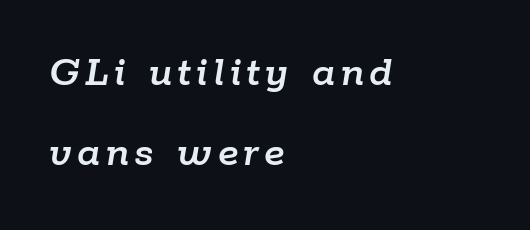
The image shows 44 px text type, italic (leaning right); set left-aligned, line spacing 1.82x, not underlined; low stroke contrast and a medium x-height.
